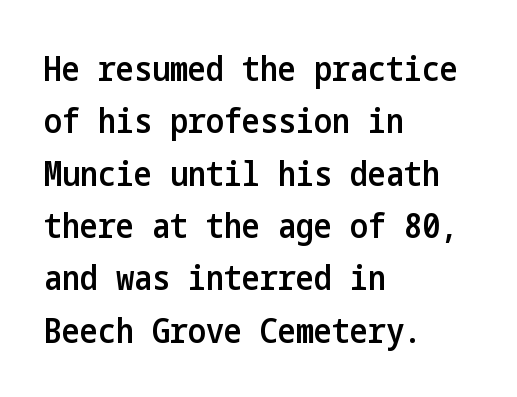
The image shows 34 px semibold, condensed sans-serif type, upright; set left-aligned, normal line spacing (1.54x), normal letter spacing, not underlined; low stroke contrast and a medium x-height.
